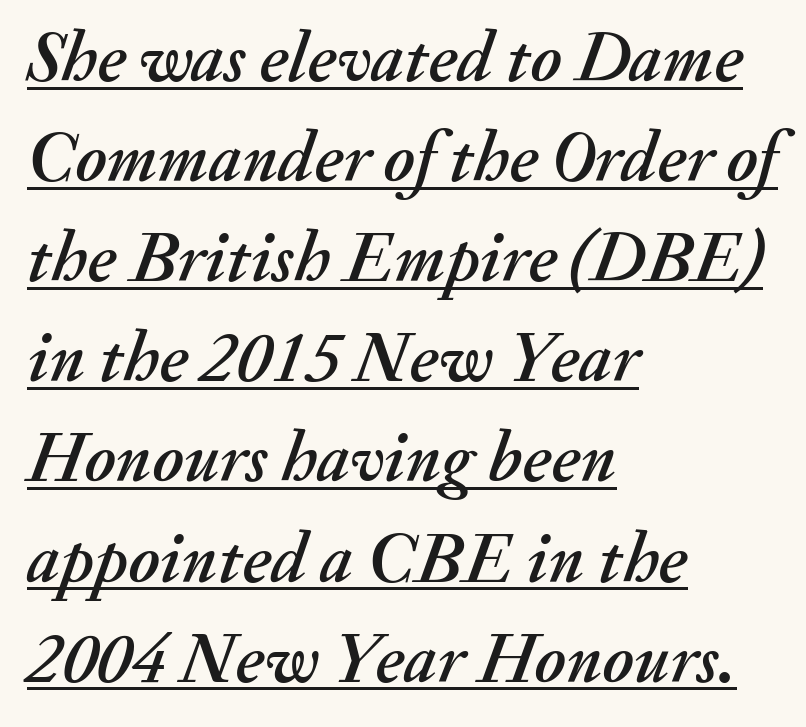
Compared with undecorated copy, this sample adds a rule below the words. The axis of the letterforms is tilted away from vertical. Observe the ordinary spacing: letters are neighbours, not strangers. Do the characters align in a grid? No, the font is proportional. Left-aligned paragraph, ragged on the right. Each new line begins a customary step beneath the previous one.
